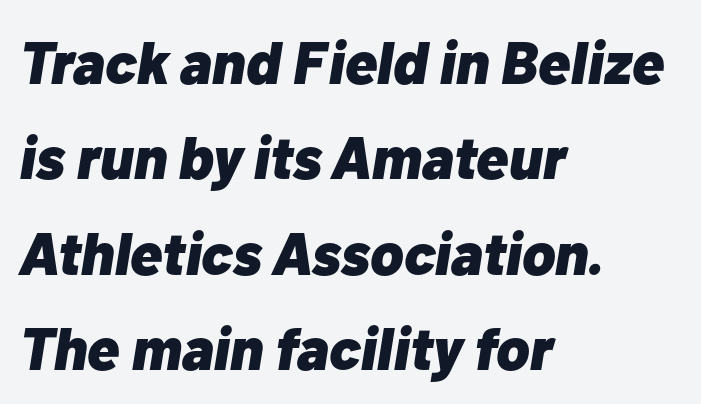
Q: Is the text bold? A: Yes.
Q: Is the text italic (slanted)? A: Yes, it leans right by about 10 degrees.
Q: Is the text underlined? A: No.
Q: How is the paragraph aligned? A: Left-aligned.
Q: Is the spacing between letters normal or unusually wide? A: Normal.
Q: Is the spacing between lines tight, normal or loose? A: Normal.
Q: Width (condensed, normal, or wide)? A: Normal.
Q: Stroke contrast? A: Low.
Q: x-height? A: Medium.
Q: Monospaced? A: No.
